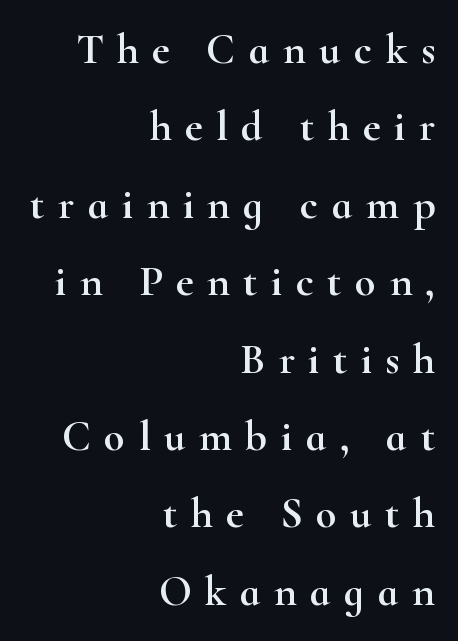
The image shows 43 px wide serif type, upright; set right-aligned, line spacing 1.8x, unusually wide letter spacing (+0.31 em), not underlined; high stroke contrast and a small x-height.
